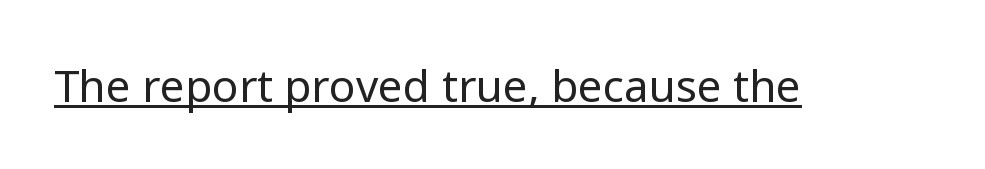
{"serif": "no", "italic": "no", "bold": "no", "weight": "regular", "width": "normal", "stroke_contrast": "low", "x_height": "medium", "monospaced": "no", "underline": "yes", "letter_spacing": "normal", "letter_spacing_em": 0.0, "glyph_px": 44}
